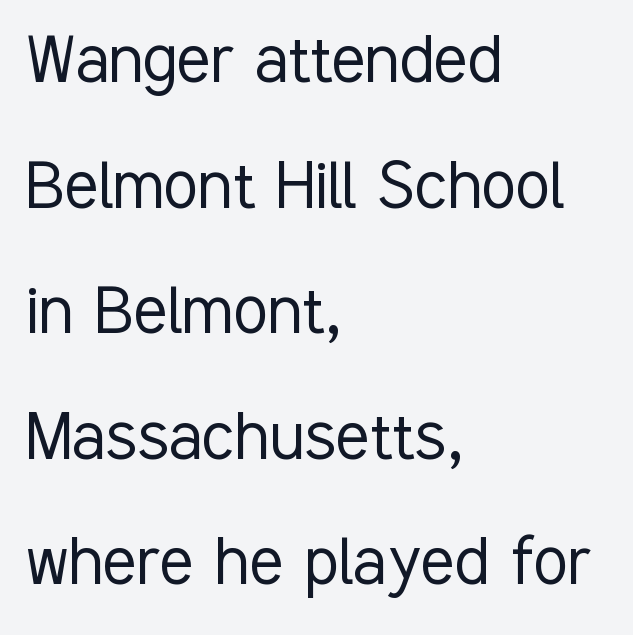
The image shows 79 px light, condensed sans-serif type, upright; set left-aligned, normal line spacing (1.59x), normal letter spacing, not underlined; low stroke contrast and a medium x-height.
